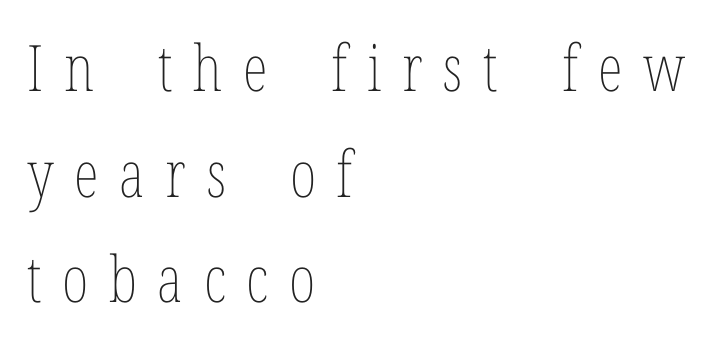
Lines of text with bare space underneath. Is there much room between lines? A standard amount, neither cramped nor airy. Counters stay open thanks to moderate or lighter strokes. Here the designer chose a conventional face with non-uniform glyph widths. Teacher's note: observe the even left margin — that is flush-left alignment. Each word looks stretched out because of the extra space between its letters.
